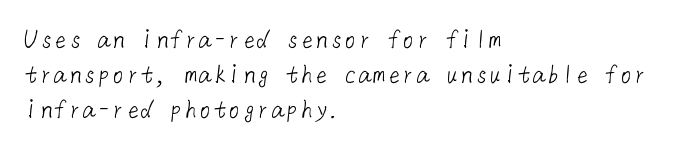
{"serif": "no", "bold": "no", "weight": "light", "width": "normal", "stroke_contrast": "low", "x_height": "medium", "underline": "no", "align": "left", "line_spacing_ratio": 1.2, "letter_spacing": "normal", "letter_spacing_em": 0.0, "glyph_px": 29}
